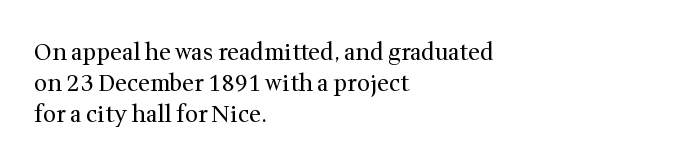
{"italic": "no", "bold": "no", "underline": "no", "align": "left", "line_spacing": "normal", "line_spacing_ratio": 1.35, "letter_spacing": "normal", "letter_spacing_em": 0.0, "glyph_px": 23}
